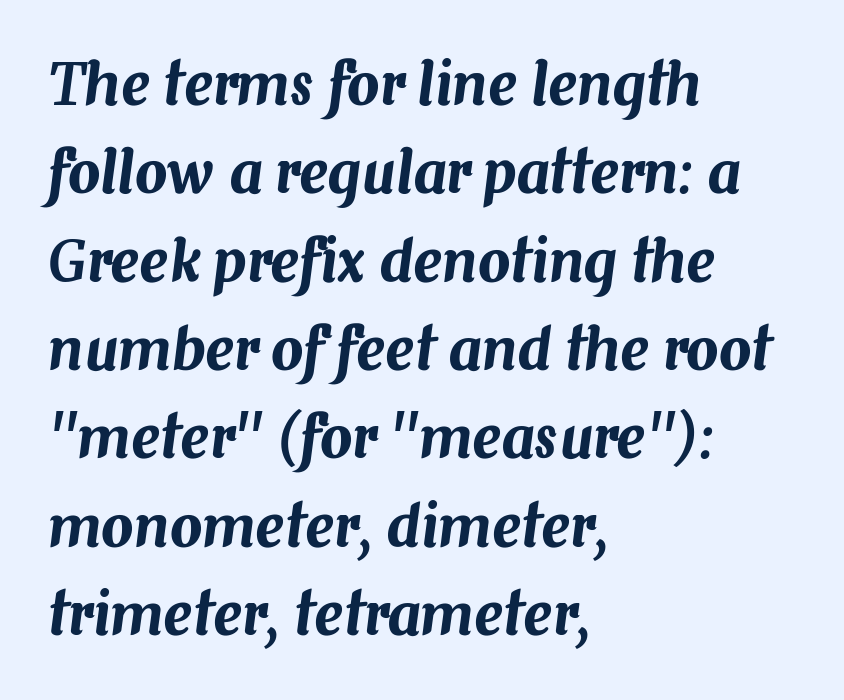
The image shows 57 px text type, italic (leaning right); set left-aligned, normal line spacing (1.55x), normal letter spacing, not underlined; medium stroke contrast and a medium x-height.
